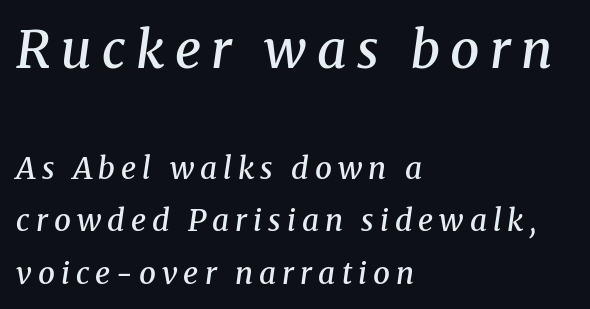
Stroke thickness is moderately raised; the sample reads as semibold. The font family rendered here belongs to the serif group. Do the characters align in a grid? No, the font is proportional. Caption: expanded tracking, letters set apart. The paragraph has a hard left edge and a soft right edge. Which chunk is bigger? The first one — the top block dwarfs the bottom.
